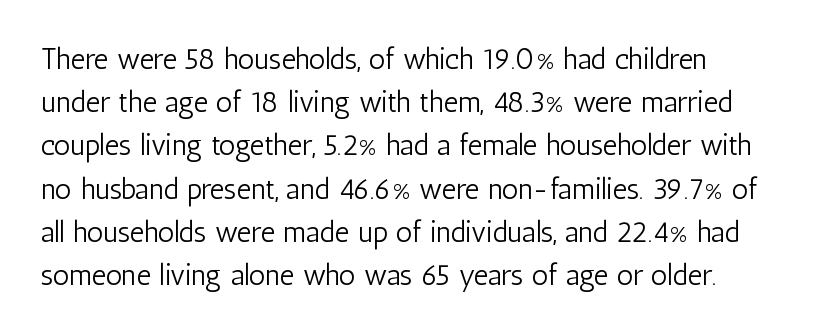
{"serif": "no", "italic": "no", "bold": "no", "weight": "light", "width": "condensed", "stroke_contrast": "low", "x_height": "medium", "monospaced": "no", "underline": "no", "line_spacing": "normal", "line_spacing_ratio": 1.49, "letter_spacing": "normal", "letter_spacing_em": 0.0, "glyph_px": 29}
